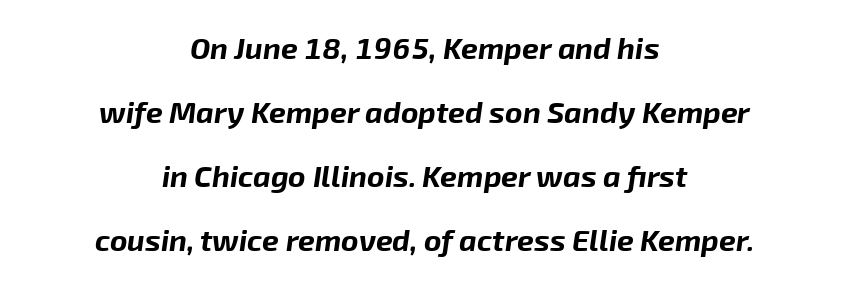
{"italic": "yes", "lean": "right", "slant_degrees": 8, "bold": "yes", "weight": "bold", "width": "normal", "stroke_contrast": "low", "x_height": "medium", "monospaced": "no", "underline": "no", "align": "center", "line_spacing": "loose", "line_spacing_ratio": 2.13, "letter_spacing": "normal", "letter_spacing_em": 0.0, "glyph_px": 30}
